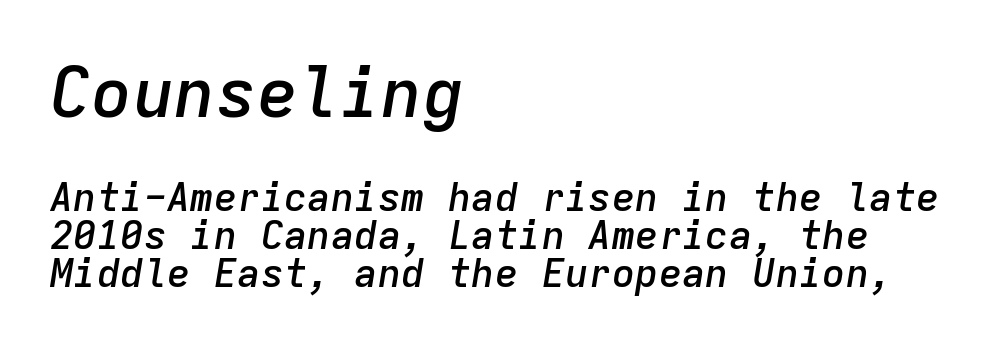
The image shows 69 px semibold type, italic (leaning right), monospaced; set left-aligned, tight line spacing (0.98x), normal letter spacing, not underlined; the first (top) block is 1.77x larger; low stroke contrast and a medium x-height.
